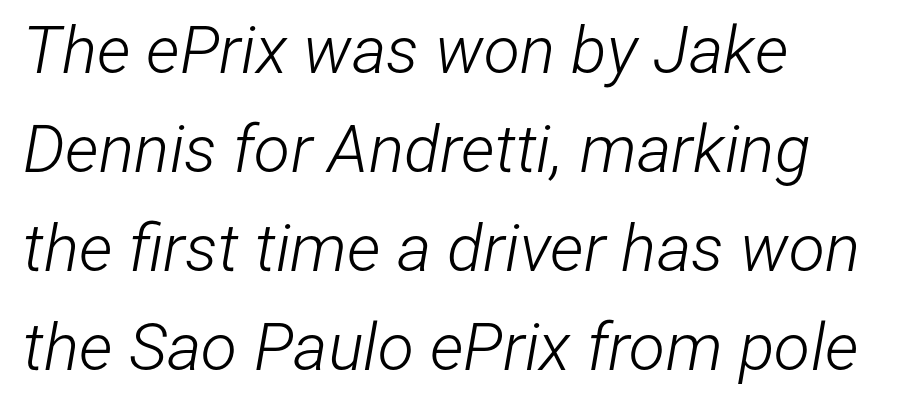
Q: Is the text bold? A: No.
Q: Is the text italic (slanted)? A: Yes, it leans right by about 12 degrees.
Q: Is the text underlined? A: No.
Q: How is the paragraph aligned? A: Left-aligned.
Q: Is the spacing between letters normal or unusually wide? A: Normal.
Q: Is the spacing between lines tight, normal or loose? A: Normal.
Q: Width (condensed, normal, or wide)? A: Condensed.
Q: Stroke contrast? A: Low.
Q: x-height? A: Medium.
Q: Monospaced? A: No.
